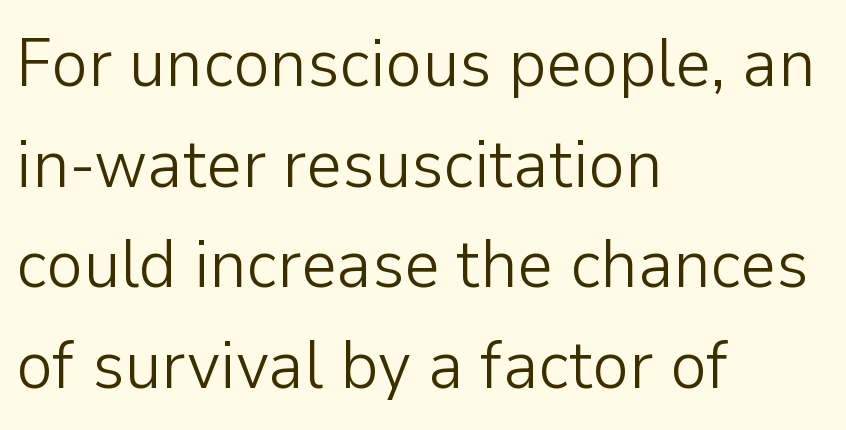
Q: Is the text bold? A: No.
Q: Is the text italic (slanted)? A: No, it is upright.
Q: Is the typeface a serif or a sans-serif typeface? A: Sans-serif.
Q: Is the text underlined? A: No.
Q: How is the paragraph aligned? A: Left-aligned.
Q: Is the spacing between letters normal or unusually wide? A: Normal.
Q: Is the spacing between lines tight, normal or loose? A: Normal.
Q: Width (condensed, normal, or wide)? A: Normal.
Q: Stroke contrast? A: Low.
Q: x-height? A: Medium.
Q: Monospaced? A: No.
